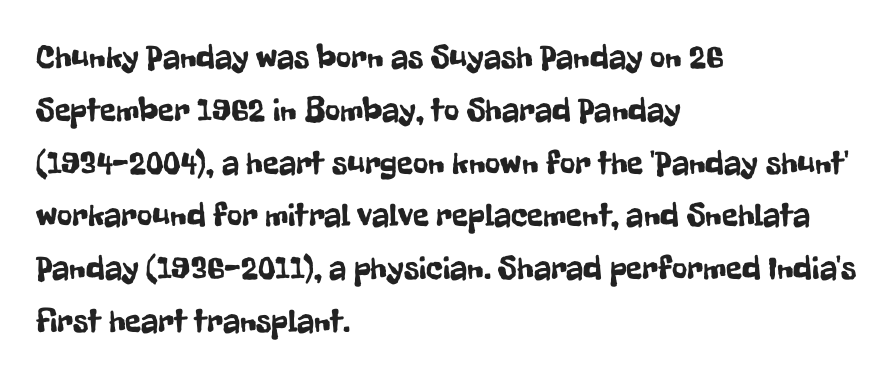
Q: Is the text italic (slanted)? A: No, it is upright.
Q: Is the typeface a serif or a sans-serif typeface? A: Sans-serif.
Q: Is the text underlined? A: No.
Q: How is the paragraph aligned? A: Left-aligned.
Q: Is the spacing between letters normal or unusually wide? A: Normal.
Q: Is the spacing between lines tight, normal or loose? A: Normal.
Q: Width (condensed, normal, or wide)? A: Condensed.
Q: Stroke contrast? A: Low.
Q: x-height? A: Medium.
Q: Monospaced? A: No.
